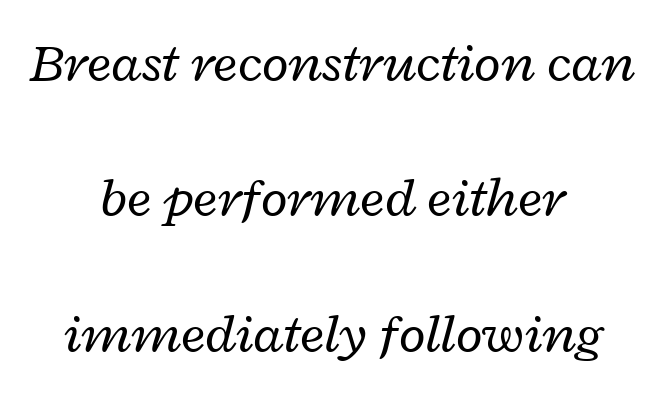
{"italic": "yes", "lean": "right", "slant_degrees": 12, "bold": "no", "weight": "regular", "width": "wide", "stroke_contrast": "low", "x_height": "medium", "monospaced": "no", "underline": "no", "align": "center", "line_spacing": "loose", "line_spacing_ratio": 2.46, "letter_spacing": "normal", "letter_spacing_em": 0.0, "glyph_px": 55}
